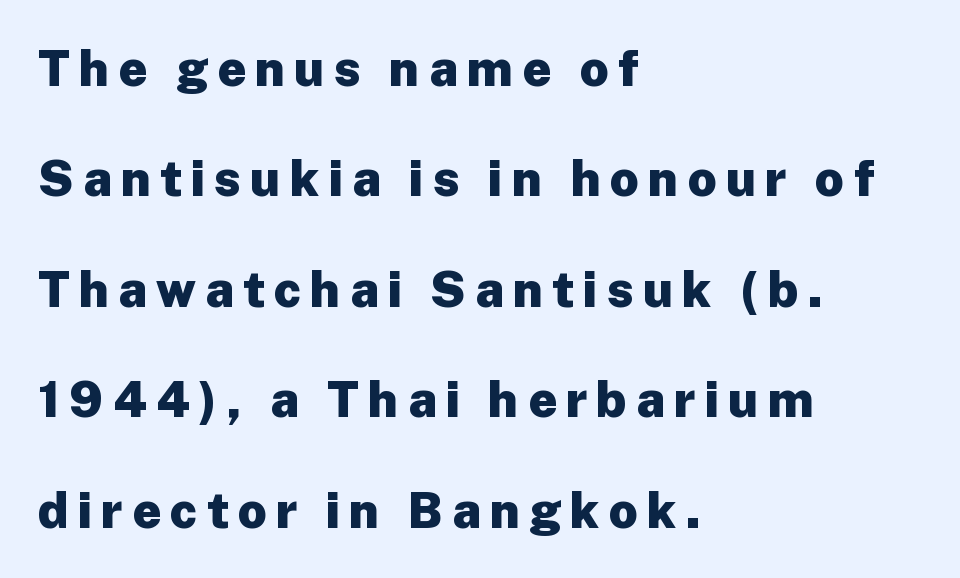
{"serif": "no", "italic": "no", "bold": "yes", "weight": "heavy", "width": "normal", "stroke_contrast": "low", "x_height": "medium", "monospaced": "no", "underline": "no", "align": "left", "line_spacing": "loose", "line_spacing_ratio": 2.21, "glyph_px": 50}
